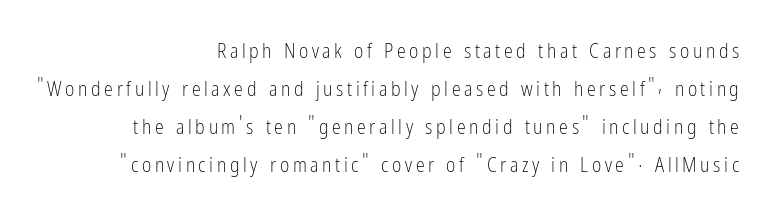
The image shows 20 px text type, upright; set right-aligned, loose line spacing (1.9x), not underlined.
